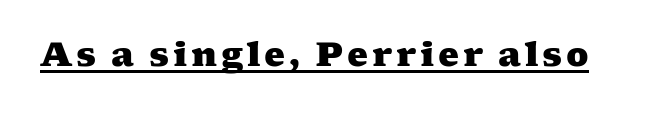
These lines are composed in type with serifs. Caption: lettering with a line underneath. The letters are bold, with thick, heavy strokes. You could not count columns in this text — the font is proportionally spaced.
